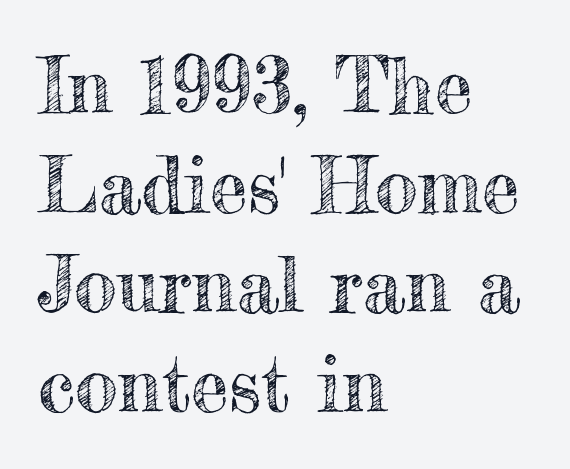
Q: Is the text italic (slanted)? A: No, it is upright.
Q: Is the text underlined? A: No.
Q: How is the paragraph aligned? A: Left-aligned.
Q: Is the spacing between letters normal or unusually wide? A: Normal.
Q: Is the spacing between lines tight, normal or loose? A: Normal.
Q: Width (condensed, normal, or wide)? A: Normal.
Q: x-height? A: Small.
Q: Monospaced? A: No.
